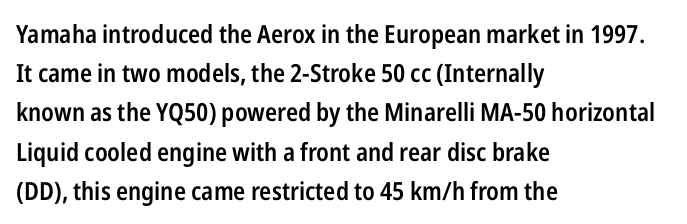
The image shows 25 px text type, upright; set left-aligned, normal line spacing (1.57x), normal letter spacing, not underlined.
